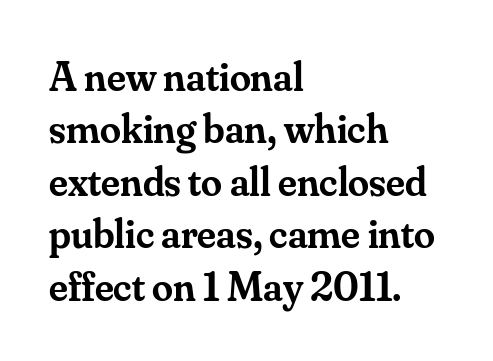
The image shows 42 px semibold serif type, upright; set left-aligned, normal line spacing (1.25x), normal letter spacing, not underlined; medium stroke contrast and a small x-height.
